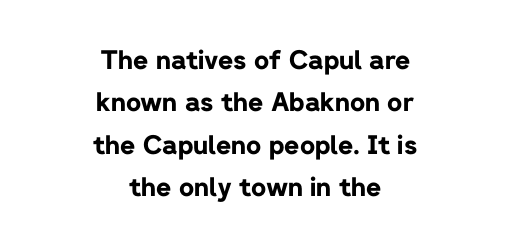
The image shows 26 px bold type, upright; set centered, normal line spacing (1.63x), normal letter spacing, not underlined.
